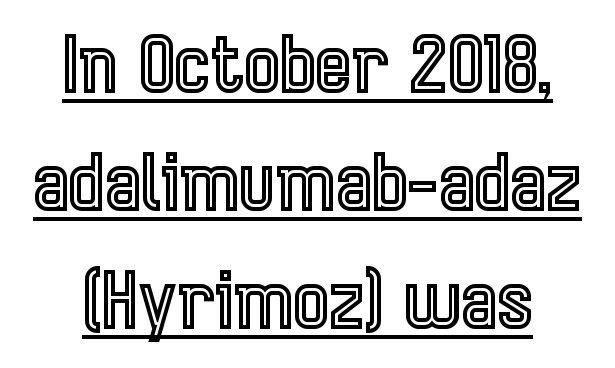
The image shows 77 px condensed type, upright; set centered, normal line spacing (1.53x), normal letter spacing, underlined; a medium x-height.
